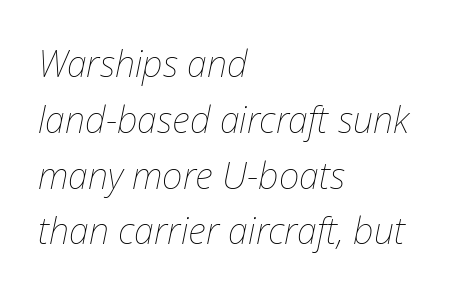
The image shows 36 px thin type, italic (leaning right); set left-aligned, normal line spacing (1.55x), normal letter spacing, not underlined; low stroke contrast and a medium x-height.
